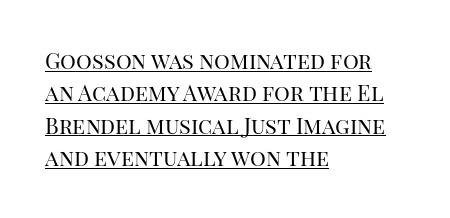
The image shows 22 px text type, upright; set left-aligned, normal line spacing (1.47x), normal letter spacing, underlined.
